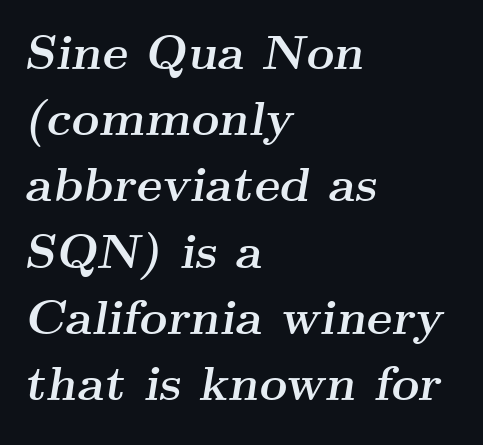
The face used here is proportionally spaced, like ordinary book or web type. Emphasis-style slanted type is in use. On the weight axis this lands at bold, roughly 700. In CSS terms this would be text-align: left. Line spacing here is normal.
